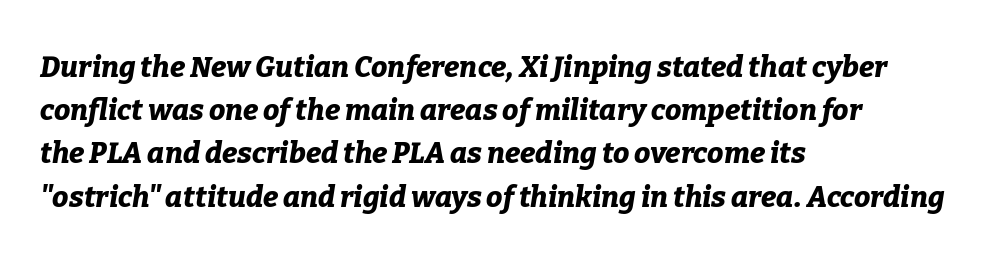
The image shows 29 px bold type, italic (leaning right); set left-aligned, normal line spacing (1.49x), normal letter spacing, not underlined; low stroke contrast and a medium x-height.
